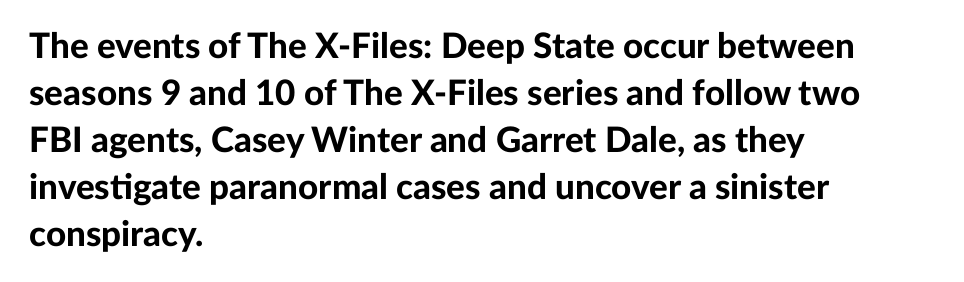
Thick stems and heavy bowls — unmistakably bold. Do the characters align in a grid? No, the font is proportional. Quick note: not italic, upright. Vertically, the passage feels balanced, rows spaced as you'd expect. These lines stack with their left ends in a neat column.
